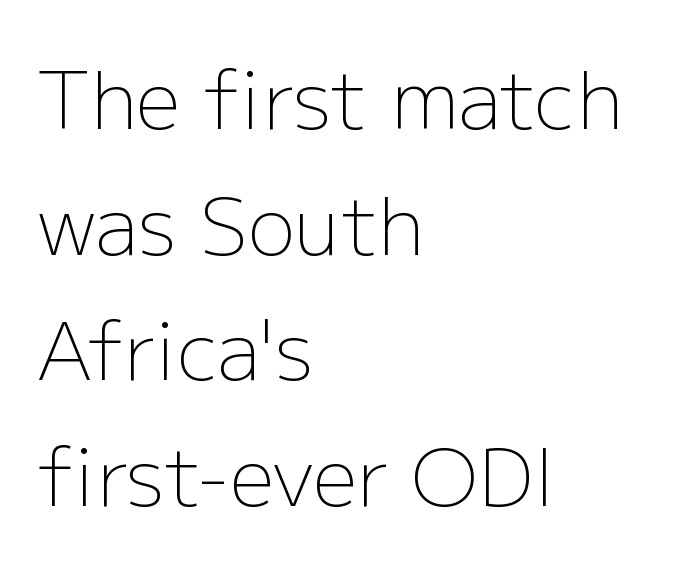
The image shows 79 px light sans-serif type, upright; set left-aligned, normal line spacing (1.59x), normal letter spacing, not underlined; low stroke contrast and a medium x-height.
